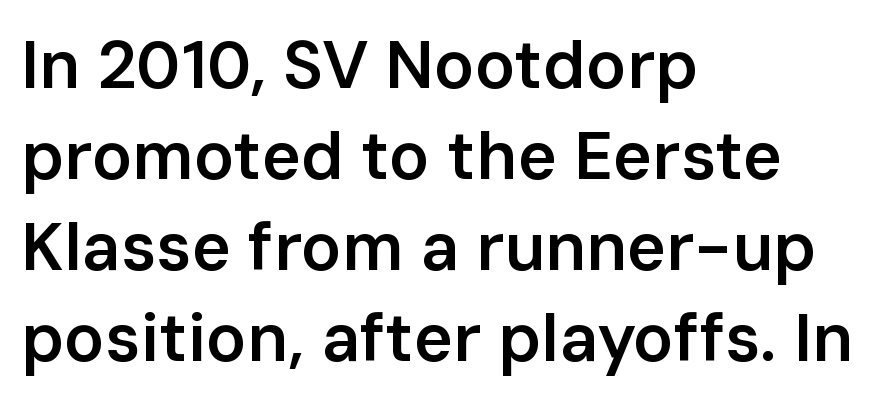
The image shows 67 px semibold sans-serif type, upright; set left-aligned, normal line spacing (1.36x), normal letter spacing, not underlined; low stroke contrast and a medium x-height.
